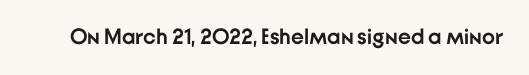
Short note: letters normally spaced. Words float on clear page, feet unadorned. The letters stand upright; this is a roman face. Heavy, bold letterforms.
